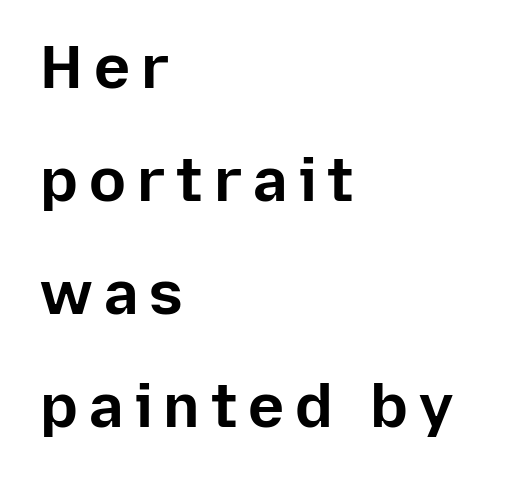
{"serif": "no", "italic": "no", "bold": "yes", "weight": "bold", "width": "normal", "stroke_contrast": "low", "x_height": "medium", "monospaced": "no", "underline": "no", "align": "left", "line_spacing_ratio": 1.85, "glyph_px": 61}
